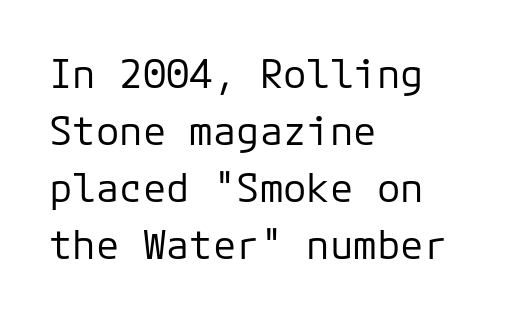
{"serif": "no", "italic": "no", "bold": "no", "weight": "regular", "width": "normal", "stroke_contrast": "low", "x_height": "medium", "monospaced": "yes", "underline": "no", "align": "left", "line_spacing": "normal", "line_spacing_ratio": 1.46, "letter_spacing": "normal", "letter_spacing_em": 0.0, "glyph_px": 39}
